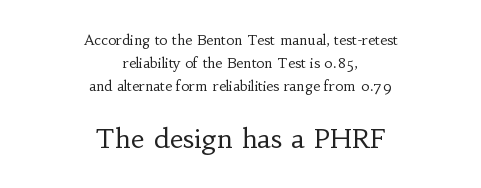
Q: Is the text bold? A: No.
Q: Is the text italic (slanted)? A: No, it is upright.
Q: Is the text underlined? A: No.
Q: How is the paragraph aligned? A: Centered.
Q: Is the spacing between letters normal or unusually wide? A: Normal.
Q: Is the spacing between lines tight, normal or loose? A: Normal.
Q: Which block of text is set in a larger size, the first (top) or the second (bottom)? A: The second (bottom) one.
